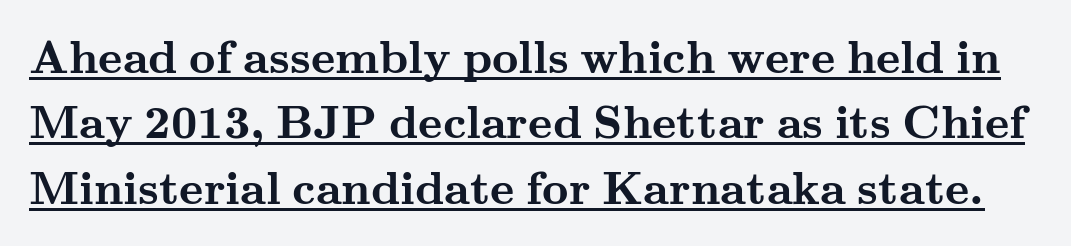
Q: Is the text bold? A: Yes.
Q: Is the text italic (slanted)? A: No, it is upright.
Q: Is the typeface a serif or a sans-serif typeface? A: Serif.
Q: Is the text underlined? A: Yes.
Q: Is the spacing between letters normal or unusually wide? A: Normal.
Q: Is the spacing between lines tight, normal or loose? A: Normal.
Q: Width (condensed, normal, or wide)? A: Wide.
Q: Stroke contrast? A: Medium.
Q: x-height? A: Small.
Q: Monospaced? A: No.
